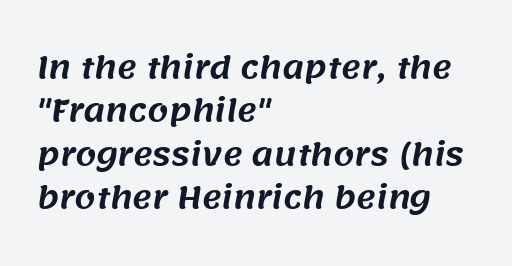
Q: Is the typeface a serif or a sans-serif typeface? A: Sans-serif.
Q: Is the text underlined? A: No.
Q: How is the paragraph aligned? A: Left-aligned.
Q: Is the spacing between letters normal or unusually wide? A: Normal.
Q: Is the spacing between lines tight, normal or loose? A: Normal.
Q: Width (condensed, normal, or wide)? A: Normal.
Q: Stroke contrast? A: Medium.
Q: x-height? A: Large.
Q: Monospaced? A: No.
